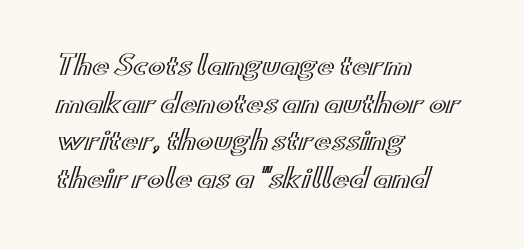
Which margin do the lines hug? The left one — the right edge is uneven. This sample uses plain, unmodified letter spacing. Glance below the letters and you will spot only blank space. Baseline-to-baseline distance is the conventional proportion of letter height.
